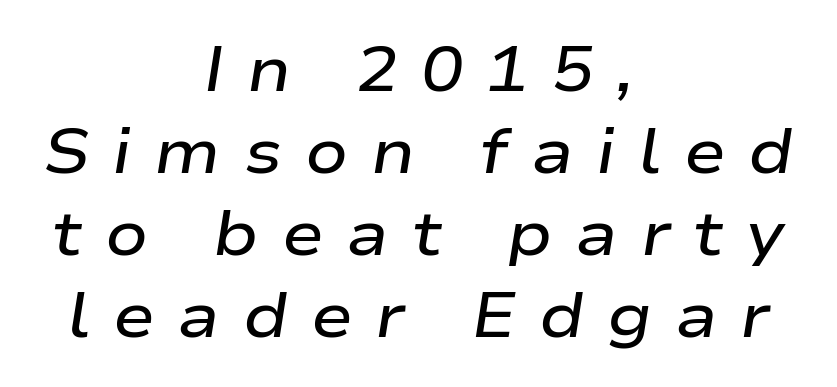
{"italic": "yes", "lean": "right", "slant_degrees": 9, "bold": "semi", "weight": "semibold", "width": "wide", "stroke_contrast": "low", "x_height": "medium", "monospaced": "no", "underline": "no", "align": "center", "line_spacing": "normal", "line_spacing_ratio": 1.3, "letter_spacing": "wide", "letter_spacing_em": 0.36, "glyph_px": 63}
